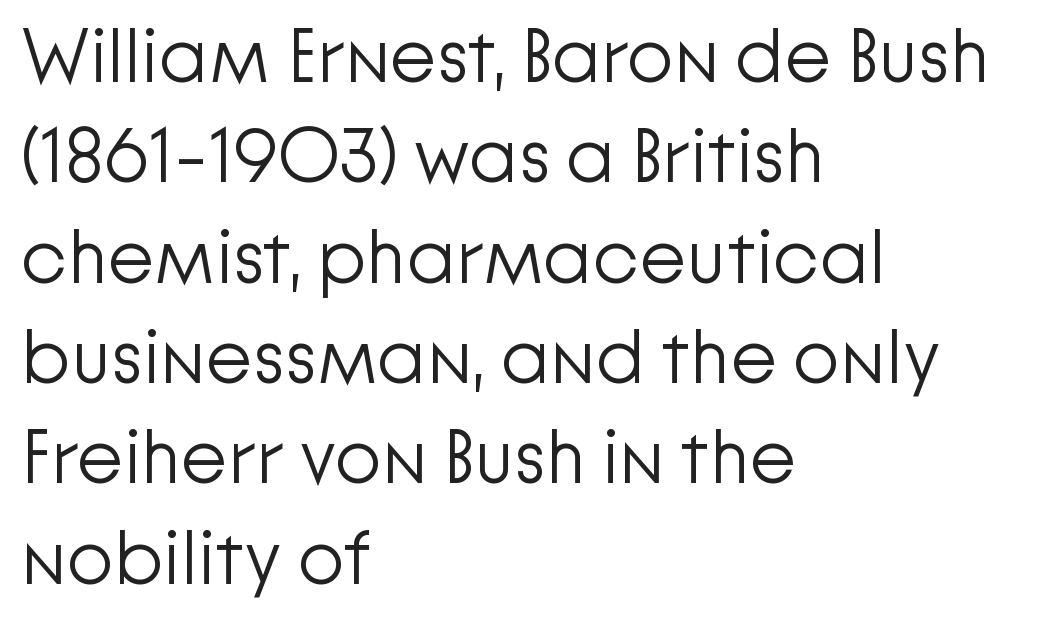
Q: Is the text bold? A: No.
Q: Is the text italic (slanted)? A: No, it is upright.
Q: Is the typeface a serif or a sans-serif typeface? A: Sans-serif.
Q: Is the text underlined? A: No.
Q: How is the paragraph aligned? A: Left-aligned.
Q: Is the spacing between letters normal or unusually wide? A: Normal.
Q: Is the spacing between lines tight, normal or loose? A: Normal.
Q: Width (condensed, normal, or wide)? A: Normal.
Q: Stroke contrast? A: Low.
Q: x-height? A: Medium.
Q: Monospaced? A: No.
